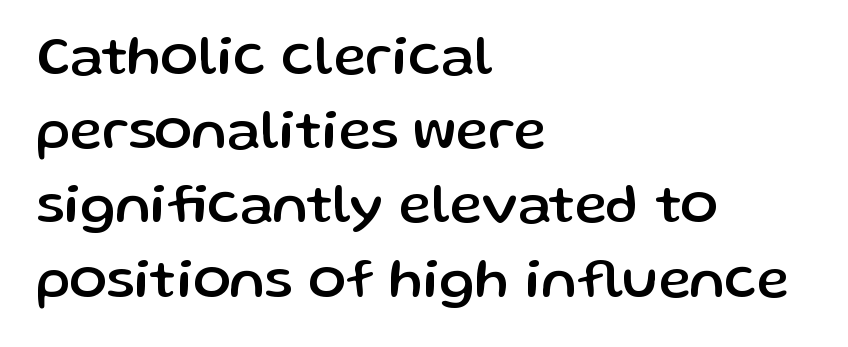
Q: Is the text italic (slanted)? A: No, it is upright.
Q: Is the typeface a serif or a sans-serif typeface? A: Sans-serif.
Q: Is the text underlined? A: No.
Q: How is the paragraph aligned? A: Left-aligned.
Q: Is the spacing between letters normal or unusually wide? A: Normal.
Q: Is the spacing between lines tight, normal or loose? A: Normal.
Q: Width (condensed, normal, or wide)? A: Normal.
Q: Stroke contrast? A: Low.
Q: x-height? A: Medium.
Q: Monospaced? A: No.
